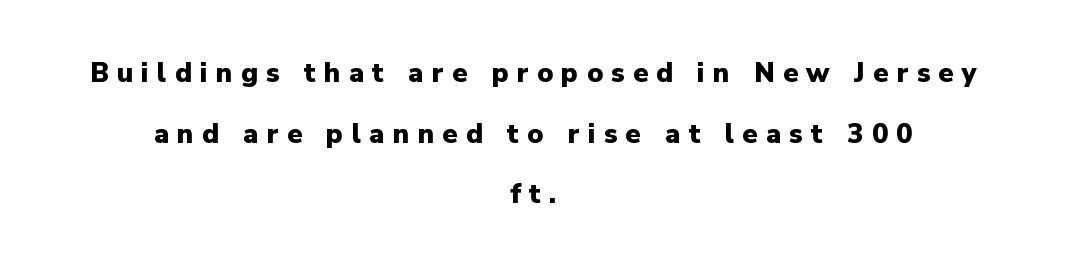
A student would call this center alignment; a typographer would say set centered. Summary of vertical rhythm: relaxed, with wide interline spacing. No italicization has been applied; the sample stays upright. Strokes here are thick enough to call this a true bold. The specimen omits any rule beneath the text block's lines. Tracking here is generous; glyphs stand well apart from one another.
